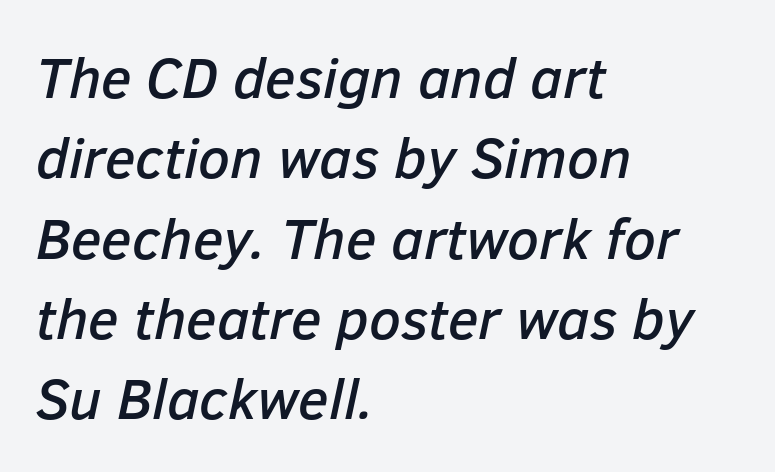
The image shows 57 px text type, italic (leaning right); set left-aligned, normal line spacing (1.41x), normal letter spacing, not underlined; low stroke contrast and a medium x-height.
